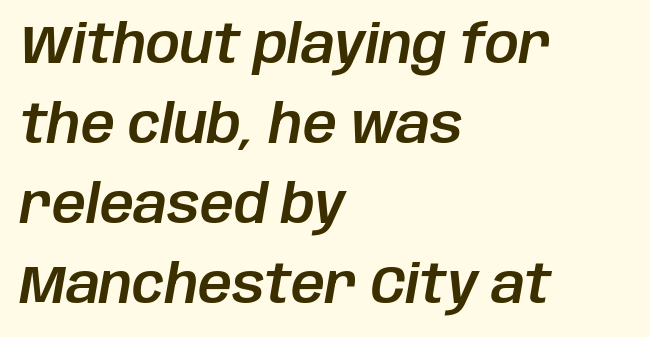
An italicized treatment has been applied to the whole sample. The zone under the glyphs is completely vacant. Horizontal bands of white between lines are of average thickness. The rendering uses natural spacing where letterforms have individual widths.
